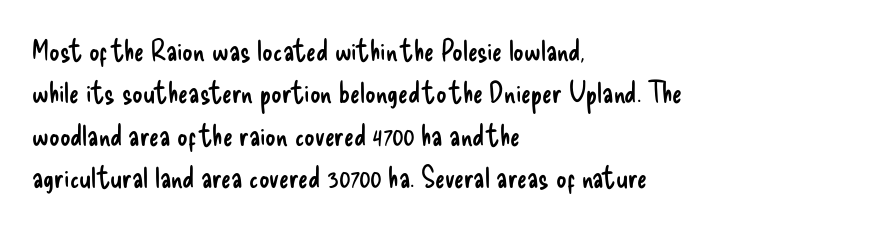
{"serif": "no", "italic": "no", "bold": "no", "weight": "regular", "width": "condensed", "stroke_contrast": "low", "x_height": "small", "monospaced": "no", "underline": "no", "align": "left", "line_spacing": "normal", "line_spacing_ratio": 1.46, "letter_spacing": "normal", "letter_spacing_em": 0.0, "glyph_px": 29}
